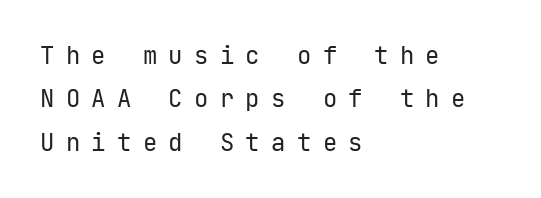
The image shows 24 px text type, upright; set left-aligned, line spacing 1.81x, unusually wide letter spacing (+0.47 em), not underlined.
